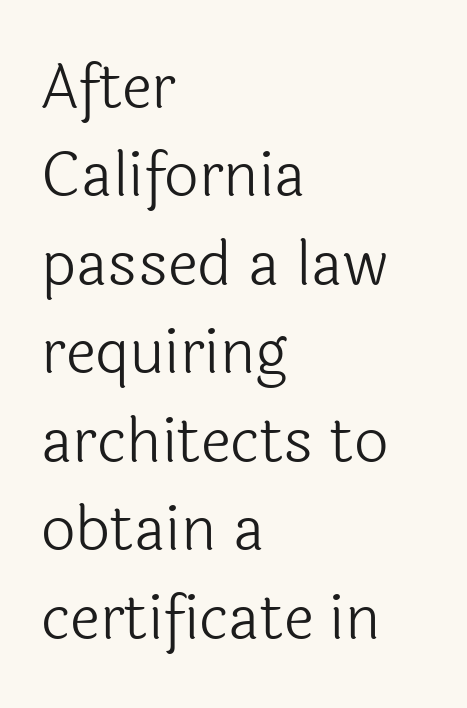
{"serif": "no", "italic": "no", "bold": "no", "weight": "light", "width": "normal", "x_height": "medium", "monospaced": "no", "underline": "no", "align": "left", "line_spacing": "normal", "line_spacing_ratio": 1.45, "letter_spacing": "normal", "letter_spacing_em": 0.0, "glyph_px": 61}
